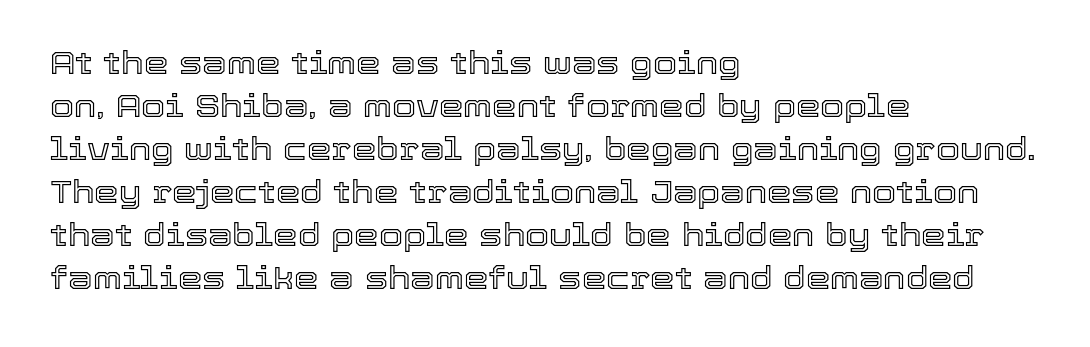
Varying glyph widths throughout — classic text-font behaviour. Students, note that the glyphs here touch the page at normal intervals. Honestly, there is no underline to notice here at all. Successive baselines arrive at the customary interval. A student would call this left alignment; a typographer would say flush left, rag right.
